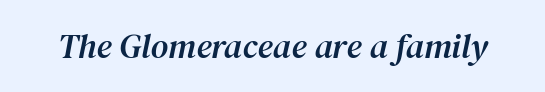
The image shows 34 px serif type, italic (leaning right); set normal letter spacing, not underlined; medium stroke contrast and a medium x-height.
